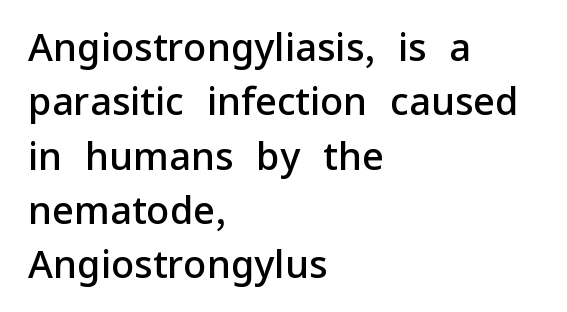
To sum up the face: it is a sans, with no serifs. Horizontal bands of white between lines are of average thickness. The font is running at a semibold setting, under full bold. No word sits above an underline. The typesetter chose a ragged-right arrangement here.
